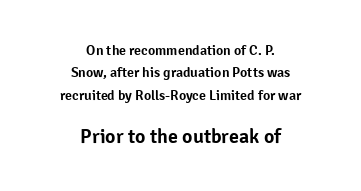
When letters stand straight like this, we call the style roman or upright. Letter spacing: default. Each row of text sits above clean, open space. Both edges are ragged and mirror each other, which tells us the setting is centered.
